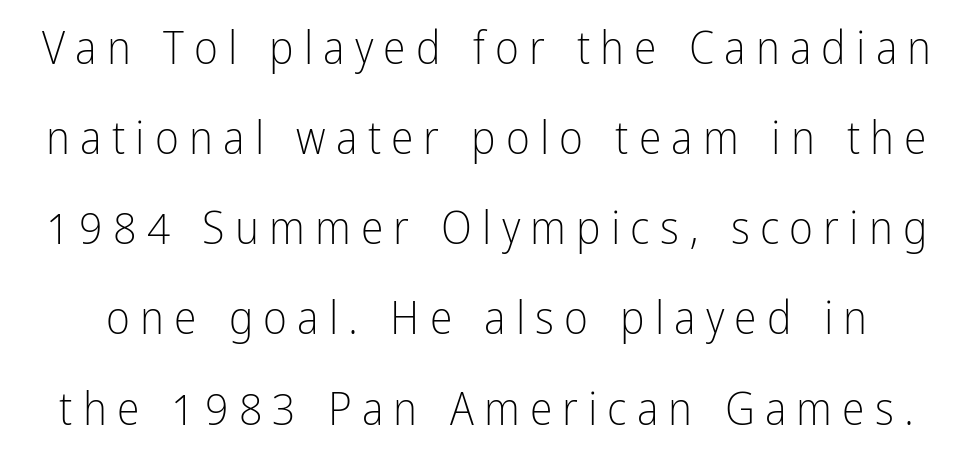
The designer dialed line spacing up above the default. Ordinary non-slanted type is in use. Spacing verdict: proportional, widths tailored to each character. Stems and bowls with no extra thickness — not bold.
